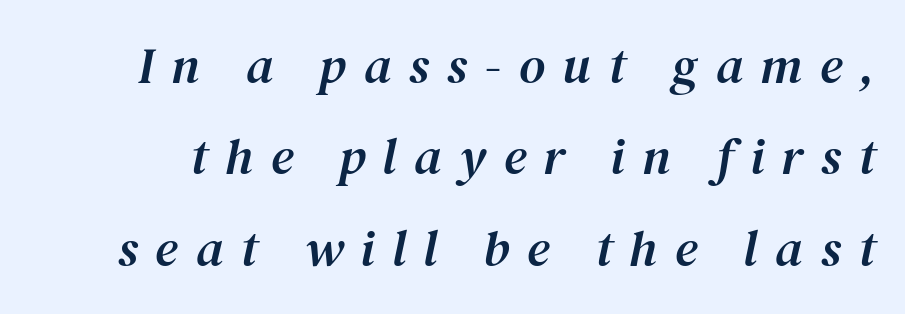
Slanted lettering throughout. Each row of text sits above clean, open space. The letters advance in unequal steps, a hallmark of proportional type. What kind of face is this? One with serifs. This sample uses expanded letter spacing, leaving extra air between glyphs.
